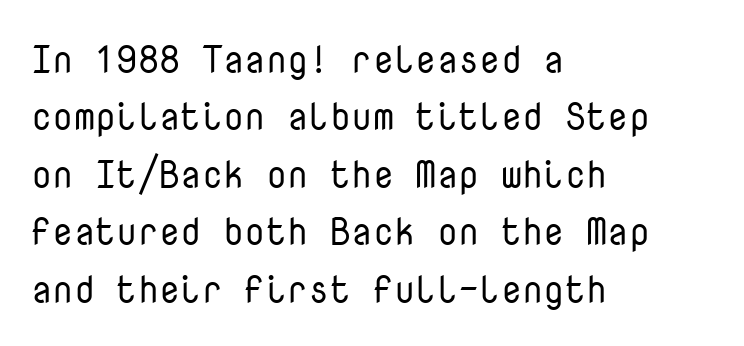
The image shows 38 px regular-weight sans-serif type, upright, monospaced; set left-aligned, normal line spacing (1.51x), normal letter spacing, not underlined; low stroke contrast and a medium x-height.
